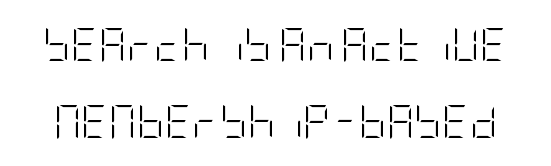
{"serif": "no", "italic": "no", "bold": "no", "weight": "light", "width": "condensed", "stroke_contrast": "low", "x_height": "large", "underline": "no", "line_spacing": "loose", "line_spacing_ratio": 2.27, "letter_spacing": "normal", "letter_spacing_em": 0.0, "glyph_px": 34}
